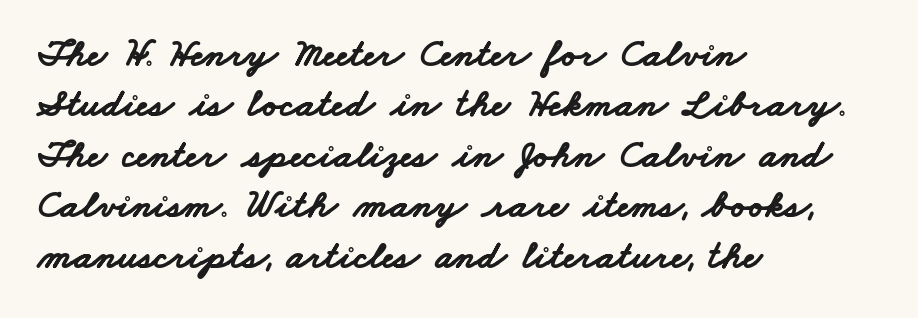
The gaps between neighbouring characters are ordinary and unremarkable. Vertical spacing — default. Observe the absence of serifs on each vertical stroke in this sample. Every letter is thick-stroked: bold, no question.
